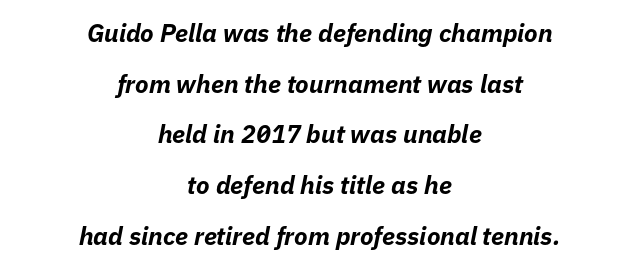
The image shows 25 px bold type, italic (leaning right); set centered, loose line spacing (2.03x), normal letter spacing, not underlined.
